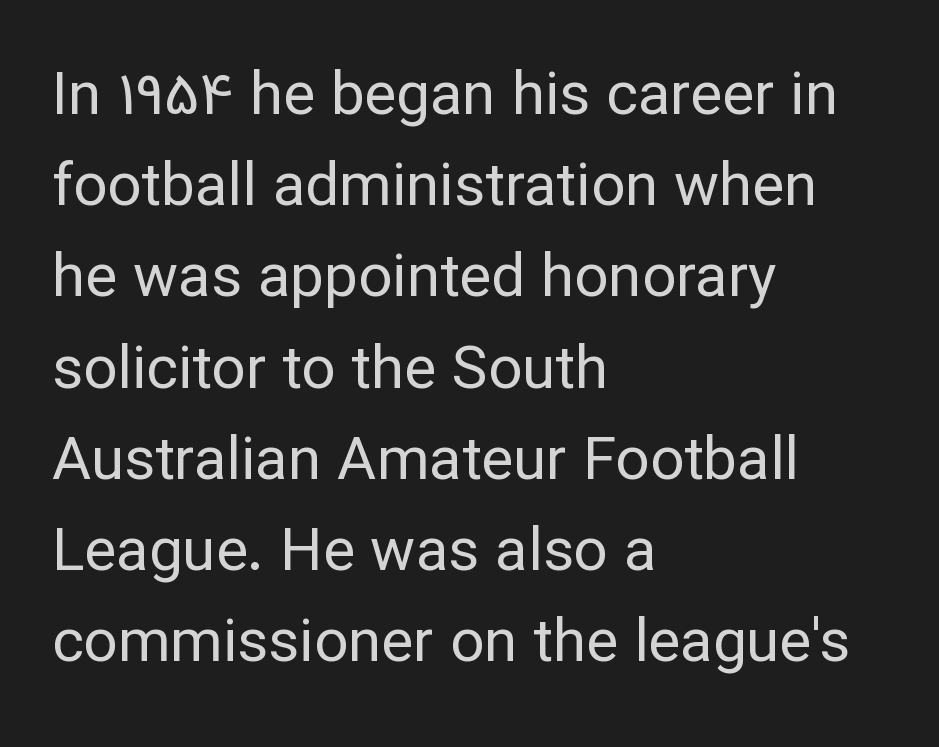
{"serif": "no", "italic": "no", "bold": "no", "weight": "regular", "width": "normal", "stroke_contrast": "low", "x_height": "medium", "monospaced": "no", "underline": "no", "align": "left", "line_spacing": "normal", "line_spacing_ratio": 1.52, "letter_spacing": "normal", "letter_spacing_em": 0.0, "glyph_px": 60}
